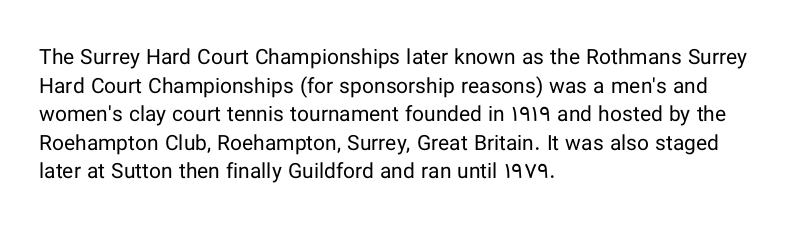
The image shows 21 px text type, upright; set left-aligned, normal line spacing (1.36x), normal letter spacing, not underlined.
